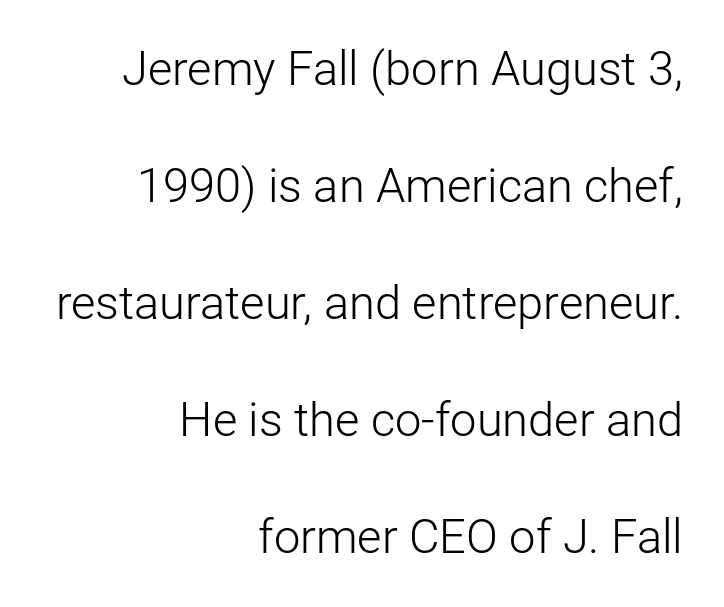
The image shows 47 px light sans-serif type, upright; set right-aligned, loose line spacing (2.49x), normal letter spacing, not underlined; low stroke contrast and a medium x-height.
